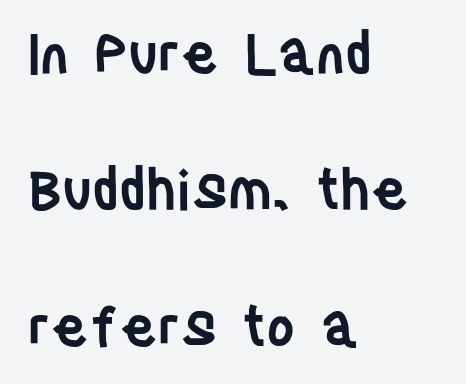
The passage shown is not underscored anywhere. The axis of the letterforms is exactly vertical. Default kerning and tracking; the words read as compact shapes. Check where the strokes stop: nothing finishes them off — pure sans. Character widths vary here, with narrow letters taking less room than wide ones.
